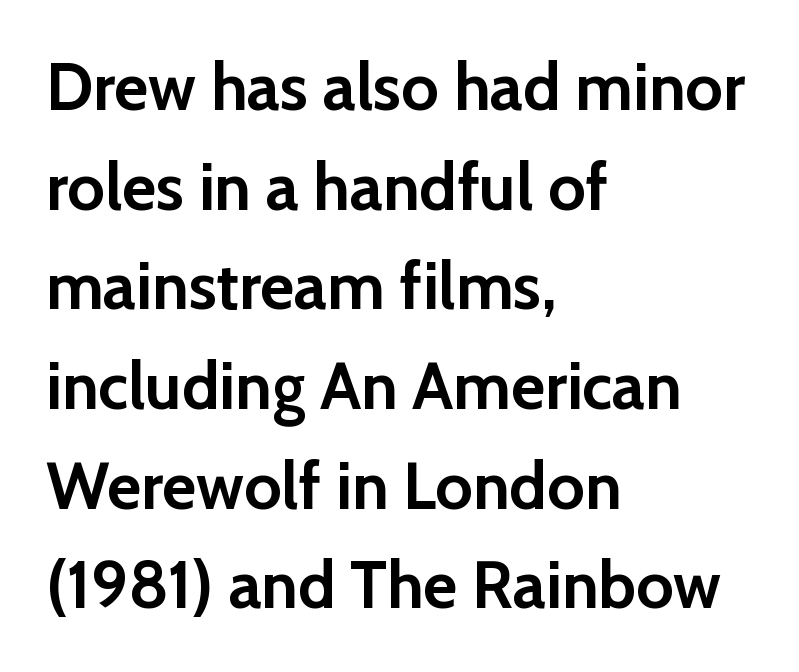
{"serif": "no", "italic": "no", "bold": "yes", "weight": "semibold", "width": "normal", "stroke_contrast": "low", "x_height": "medium", "monospaced": "no", "underline": "no", "align": "left", "line_spacing": "normal", "line_spacing_ratio": 1.51, "letter_spacing": "normal", "letter_spacing_em": 0.0, "glyph_px": 66}
